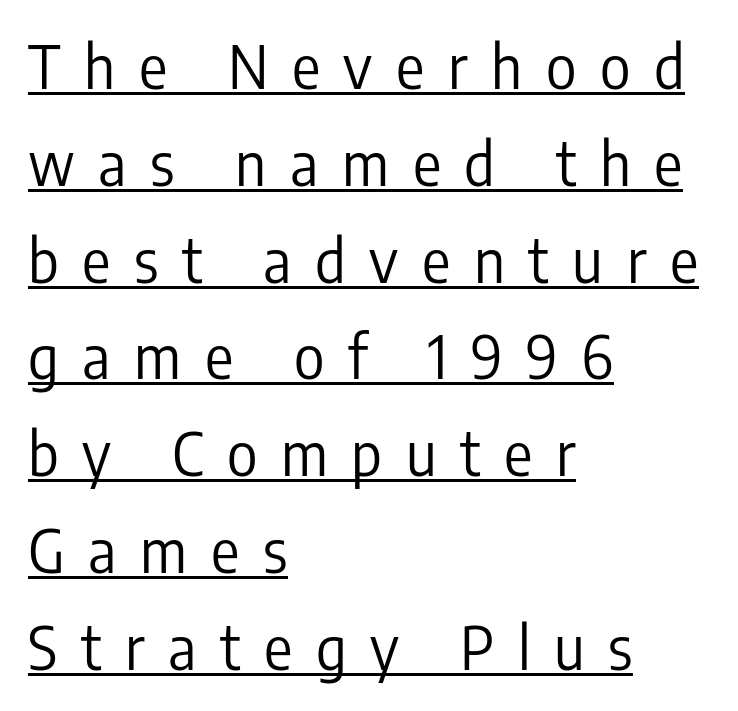
{"serif": "no", "italic": "no", "bold": "no", "weight": "regular", "width": "condensed", "stroke_contrast": "low", "x_height": "medium", "monospaced": "no", "underline": "yes", "align": "left", "line_spacing": "normal", "line_spacing_ratio": 1.64, "letter_spacing": "wide", "letter_spacing_em": 0.4, "glyph_px": 59}
